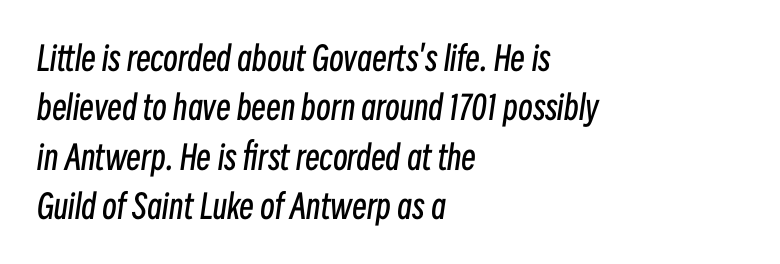
{"italic": "yes", "lean": "right", "slant_degrees": 8, "bold": "no", "weight": "regular", "width": "condensed", "stroke_contrast": "low", "x_height": "medium", "monospaced": "no", "underline": "no", "align": "left", "line_spacing": "normal", "line_spacing_ratio": 1.5, "letter_spacing": "normal", "letter_spacing_em": 0.0, "glyph_px": 33}
